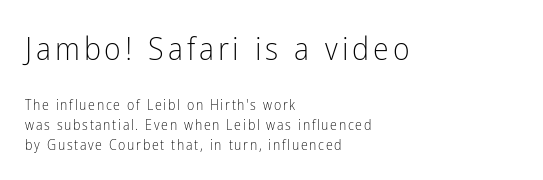
Typographically, this falls in the sans-serif category. What's the leading like? Ordinary, nothing unusual. Which margin do the lines hug? The left one — the right edge is uneven. Proportional: the letters do not fall into vertical columns.
